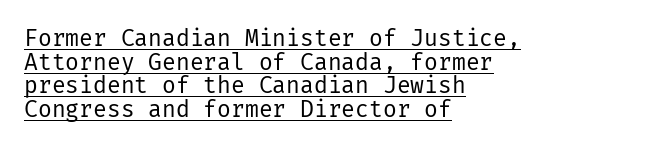
Q: Is the text bold? A: No.
Q: Is the text italic (slanted)? A: No, it is upright.
Q: Is the text underlined? A: Yes.
Q: How is the paragraph aligned? A: Left-aligned.
Q: Is the spacing between letters normal or unusually wide? A: Normal.
Q: Is the spacing between lines tight, normal or loose? A: Tight.
